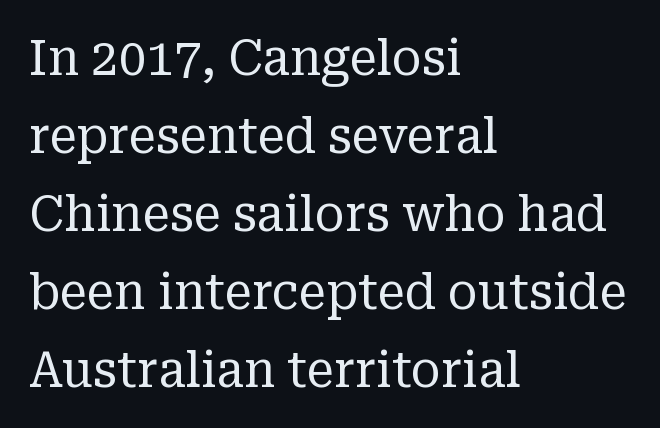
{"serif": "yes", "italic": "no", "bold": "no", "weight": "regular", "width": "normal", "stroke_contrast": "low", "x_height": "medium", "monospaced": "no", "underline": "no", "align": "left", "line_spacing": "normal", "line_spacing_ratio": 1.59, "letter_spacing": "normal", "letter_spacing_em": 0.0, "glyph_px": 49}
